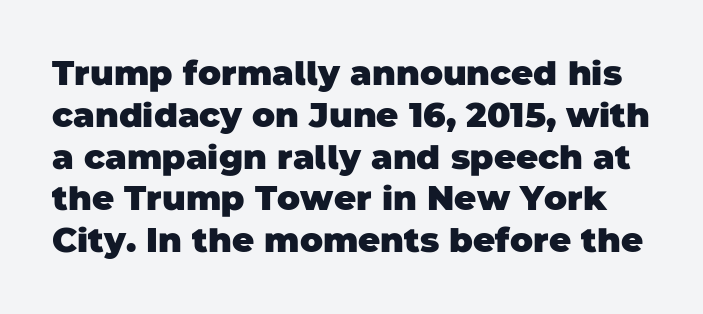
{"serif": "no", "bold": "yes", "weight": "heavy", "width": "normal", "stroke_contrast": "low", "x_height": "large", "monospaced": "no", "underline": "no", "line_spacing_ratio": 1.23, "letter_spacing": "normal", "letter_spacing_em": 0.0, "glyph_px": 34}
